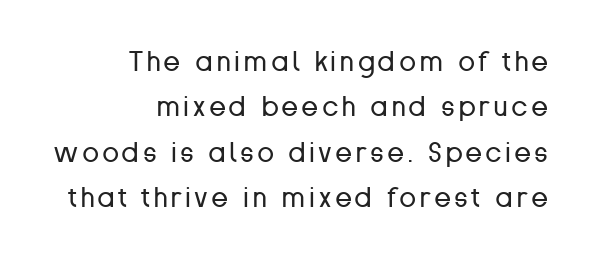
{"serif": "no", "italic": "no", "bold": "no", "weight": "regular", "width": "normal", "stroke_contrast": "low", "x_height": "medium", "monospaced": "no", "underline": "no", "align": "right", "line_spacing": "normal", "line_spacing_ratio": 1.62, "glyph_px": 28}
